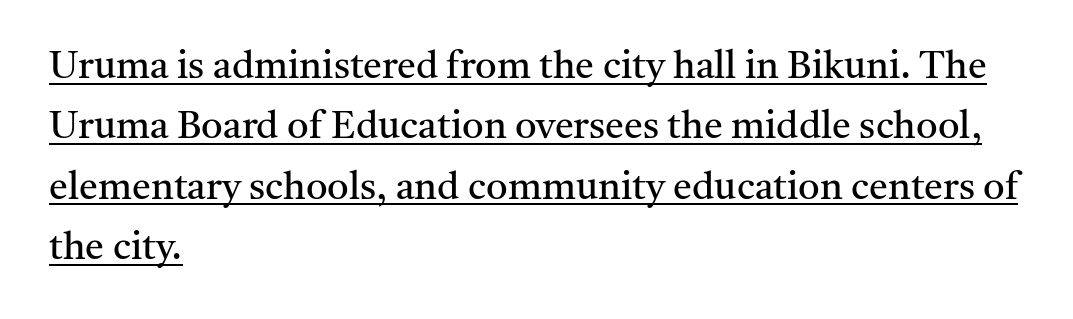
The image shows 38 px regular-weight serif type, upright; set left-aligned, normal line spacing (1.59x), normal letter spacing, underlined; medium stroke contrast and a medium x-height.
